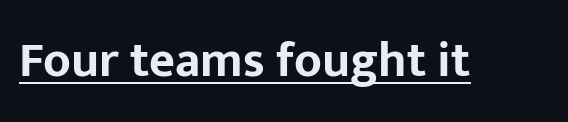
Q: Is the text bold? A: Yes.
Q: Is the text italic (slanted)? A: No, it is upright.
Q: Is the typeface a serif or a sans-serif typeface? A: Sans-serif.
Q: Is the text underlined? A: Yes.
Q: Is the spacing between letters normal or unusually wide? A: Normal.
Q: Width (condensed, normal, or wide)? A: Normal.
Q: Stroke contrast? A: Low.
Q: x-height? A: Medium.
Q: Monospaced? A: No.
